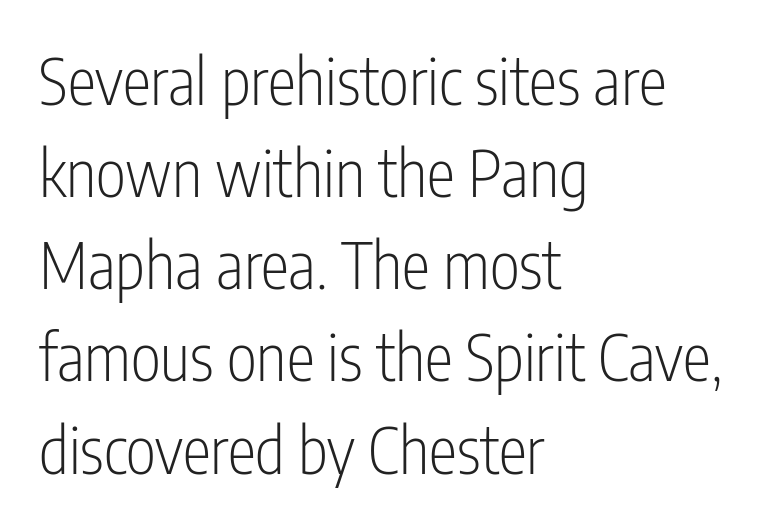
{"serif": "no", "italic": "no", "bold": "no", "weight": "light", "width": "condensed", "stroke_contrast": "low", "x_height": "medium", "monospaced": "no", "underline": "no", "align": "left", "line_spacing": "normal", "line_spacing_ratio": 1.44, "letter_spacing": "normal", "letter_spacing_em": 0.0, "glyph_px": 64}
